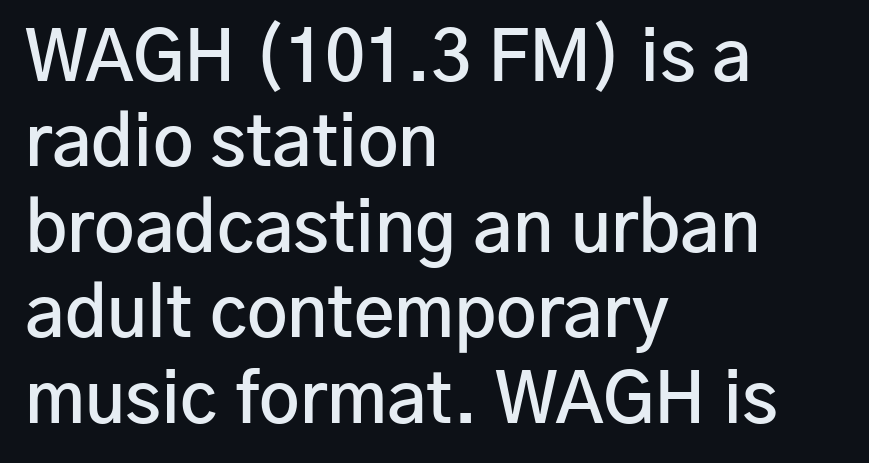
{"serif": "no", "italic": "no", "bold": "semi", "weight": "semibold", "width": "normal", "stroke_contrast": "low", "x_height": "medium", "monospaced": "no", "underline": "no", "align": "left", "line_spacing_ratio": 1.22, "letter_spacing": "normal", "letter_spacing_em": 0.0, "glyph_px": 70}
